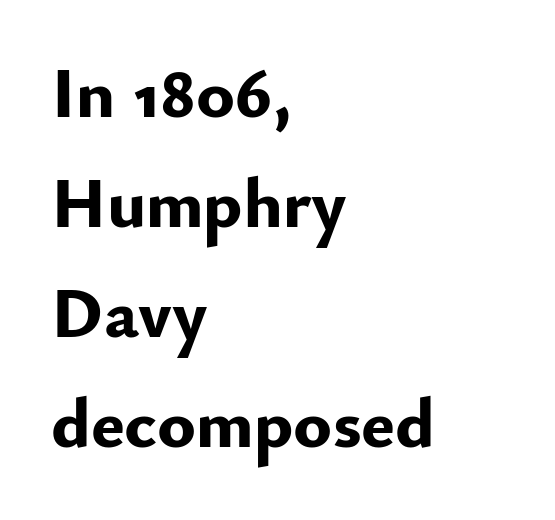
The image shows 72 px bold sans-serif type, upright; set left-aligned, normal line spacing (1.53x), normal letter spacing, not underlined; low stroke contrast and a small x-height.
